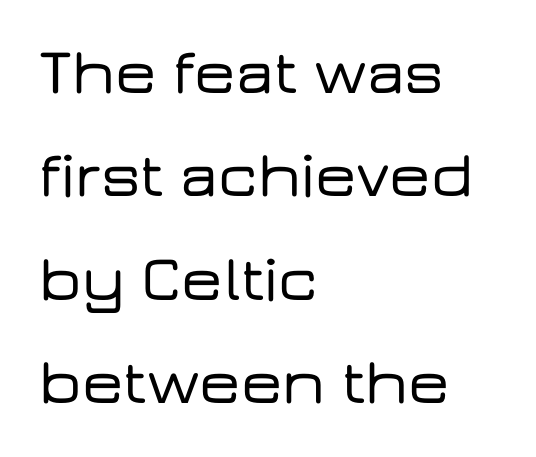
Q: Is the text italic (slanted)? A: No, it is upright.
Q: Is the typeface a serif or a sans-serif typeface? A: Sans-serif.
Q: Is the text underlined? A: No.
Q: How is the paragraph aligned? A: Left-aligned.
Q: Is the spacing between letters normal or unusually wide? A: Normal.
Q: Is the spacing between lines tight, normal or loose? A: Normal.
Q: Width (condensed, normal, or wide)? A: Wide.
Q: Stroke contrast? A: Low.
Q: x-height? A: Medium.
Q: Monospaced? A: No.
